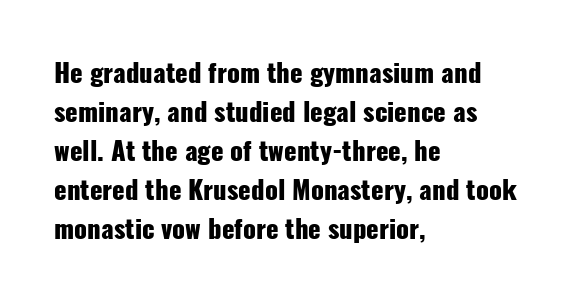
Q: Is the text bold? A: Yes.
Q: Is the text italic (slanted)? A: No, it is upright.
Q: Is the text underlined? A: No.
Q: How is the paragraph aligned? A: Left-aligned.
Q: Is the spacing between letters normal or unusually wide? A: Normal.
Q: Is the spacing between lines tight, normal or loose? A: Normal.
